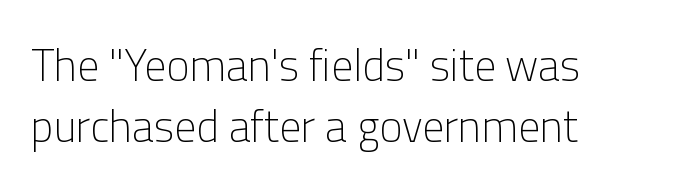
The image shows 44 px light sans-serif type, upright; set left-aligned, normal line spacing (1.38x), normal letter spacing, not underlined; low stroke contrast and a medium x-height.
